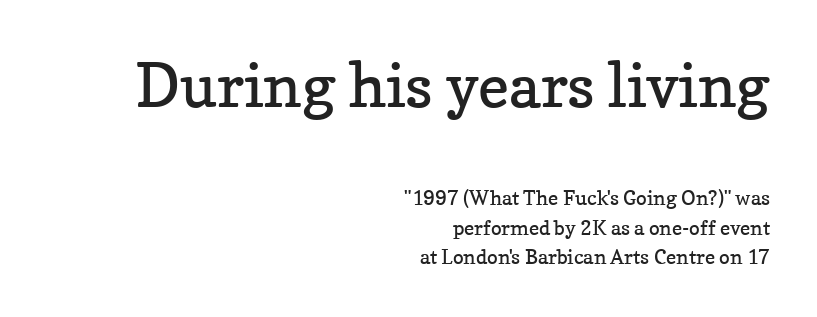
{"serif": "yes", "italic": "no", "bold": "no", "weight": "regular", "width": "normal", "stroke_contrast": "low", "x_height": "medium", "monospaced": "no", "underline": "no", "align": "right", "line_spacing": "normal", "line_spacing_ratio": 1.47, "letter_spacing": "normal", "letter_spacing_em": 0.0, "larger_block": "first", "size_ratio": 3.05, "glyph_px": 61}
